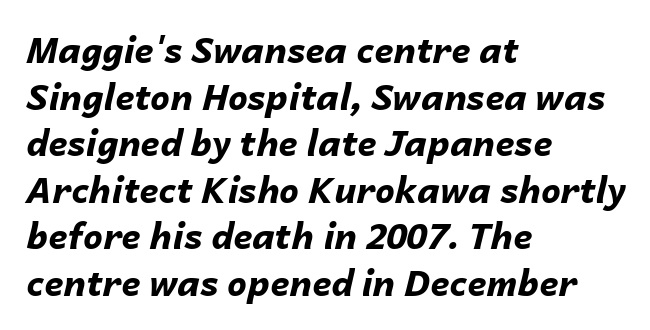
{"italic": "yes", "lean": "right", "slant_degrees": 14, "bold": "yes", "weight": "bold", "width": "normal", "stroke_contrast": "low", "x_height": "medium", "monospaced": "no", "underline": "no", "align": "left", "line_spacing": "normal", "line_spacing_ratio": 1.33, "letter_spacing": "normal", "letter_spacing_em": 0.0, "glyph_px": 35}
